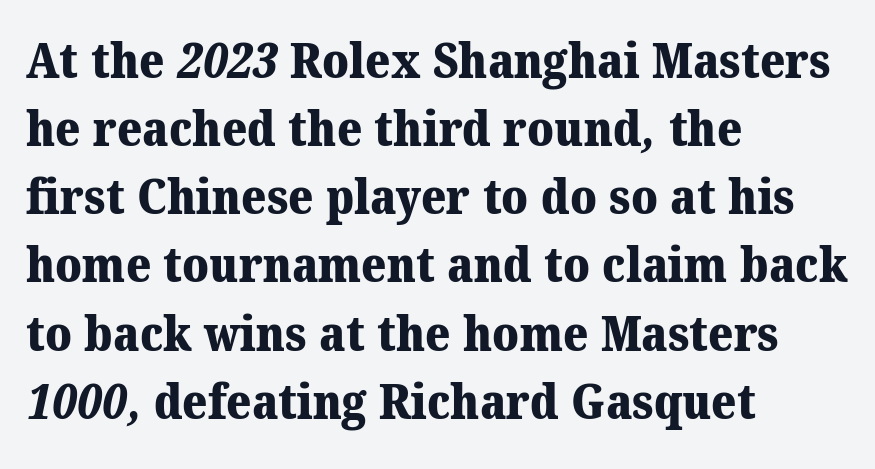
Weight check: bold — yes, fully. The rendering uses natural spacing where letterforms have individual widths. Words appear dense and cohesive because spacing is normal. Regular leading.
